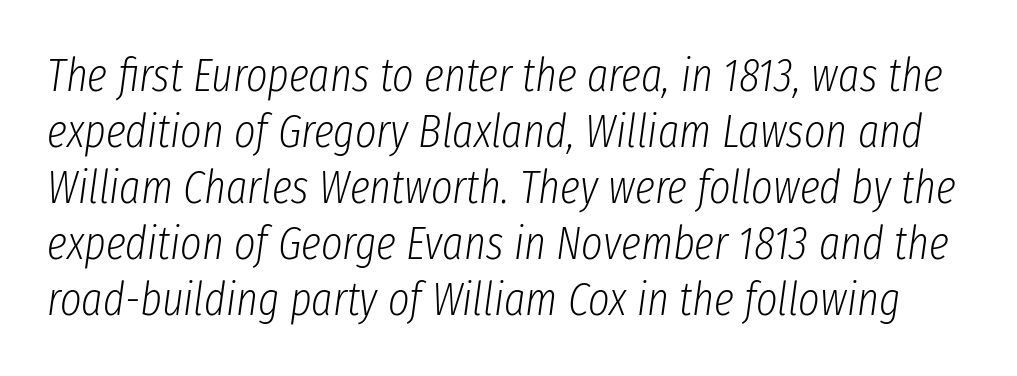
{"italic": "yes", "lean": "right", "slant_degrees": 8, "bold": "no", "weight": "light", "width": "condensed", "stroke_contrast": "low", "x_height": "medium", "monospaced": "no", "underline": "no", "line_spacing_ratio": 1.22, "letter_spacing": "normal", "letter_spacing_em": 0.0, "glyph_px": 46}
